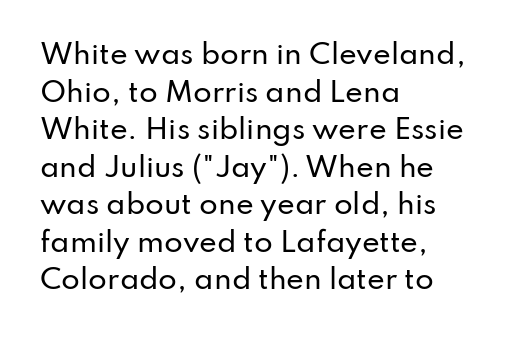
The image shows 27 px text type, upright; set left-aligned, normal line spacing (1.39x), normal letter spacing, not underlined.
